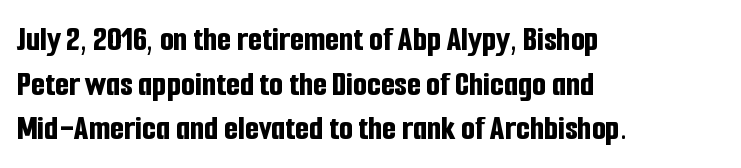
The image shows 36 px bold, condensed sans-serif type, upright; set left-aligned, line spacing 1.24x, normal letter spacing, not underlined; low stroke contrast and a medium x-height.
